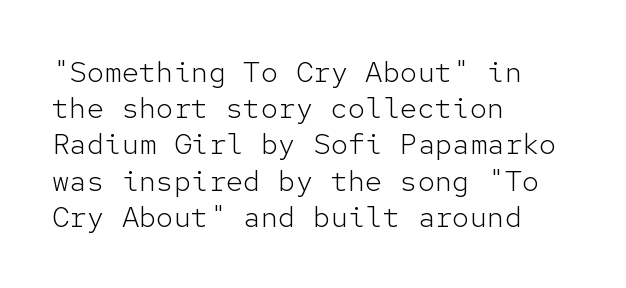
Q: Is the text bold? A: No.
Q: Is the text italic (slanted)? A: No, it is upright.
Q: Is the typeface a serif or a sans-serif typeface? A: Sans-serif.
Q: Is the text underlined? A: No.
Q: How is the paragraph aligned? A: Left-aligned.
Q: Is the spacing between letters normal or unusually wide? A: Normal.
Q: Is the spacing between lines tight, normal or loose? A: Normal.
Q: Width (condensed, normal, or wide)? A: Normal.
Q: Stroke contrast? A: Low.
Q: x-height? A: Medium.
Q: Monospaced? A: Yes.
